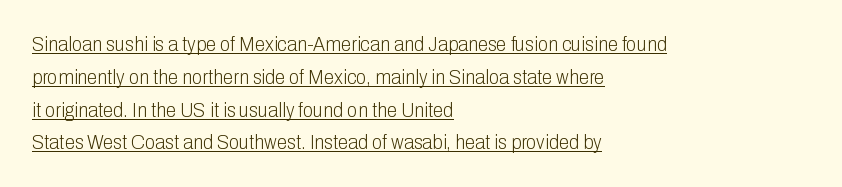
Underlining? Definitely there. Does the lettering tilt? It doesn't — this is upright. Leftover space on each line is placed entirely after the last word. The passage shown stacks its lines at a standard gap. Think standard paragraph weight, or any step lighter than that.
